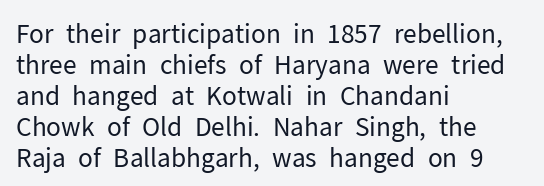
Q: Is the text bold? A: No.
Q: Is the text italic (slanted)? A: No, it is upright.
Q: Is the text underlined? A: No.
Q: How is the paragraph aligned? A: Left-aligned.
Q: Is the spacing between letters normal or unusually wide? A: Normal.
